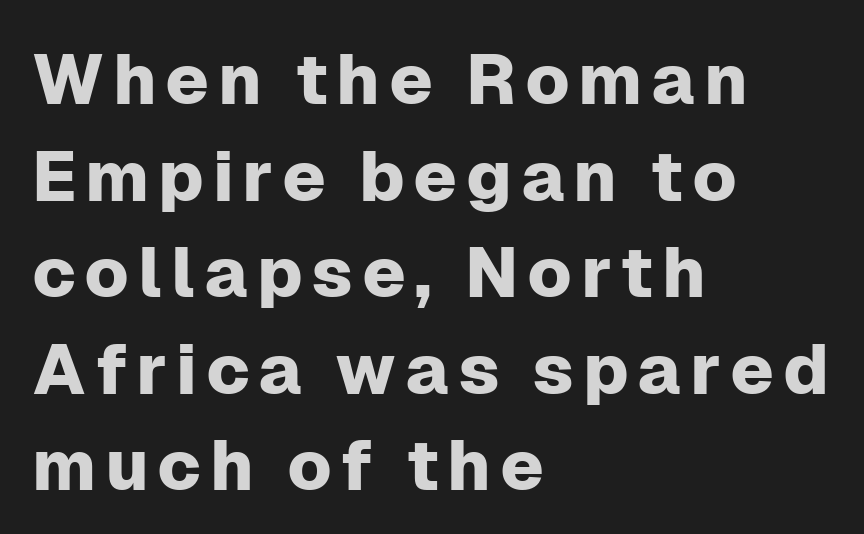
You could not count columns in this text — the font is proportionally spaced. You can tell from the bare stems that sans-serif type was used. This sample is left-justified, so line endings fall wherever the words run out. Evenly set lines give the paragraph a standard silhouette. The axis of the letterforms is exactly vertical. Just letters on the line, the space beneath them empty.
